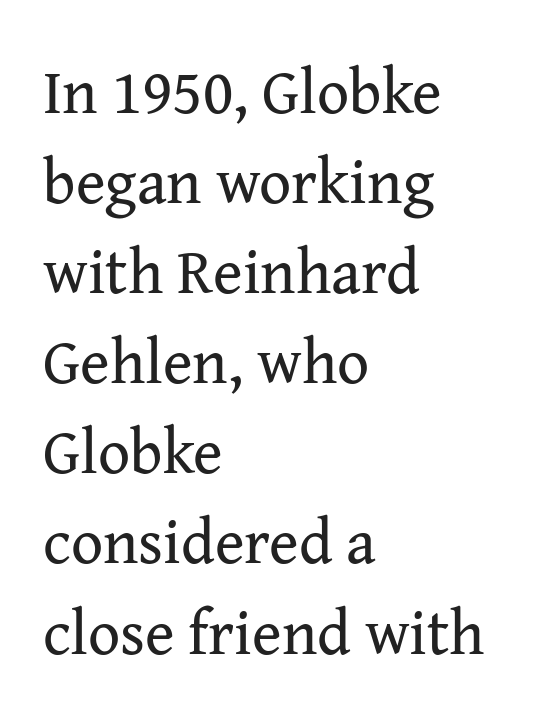
The image shows 63 px regular-weight serif type, upright; set left-aligned, normal line spacing (1.43x), normal letter spacing, not underlined; medium stroke contrast and a medium x-height.
